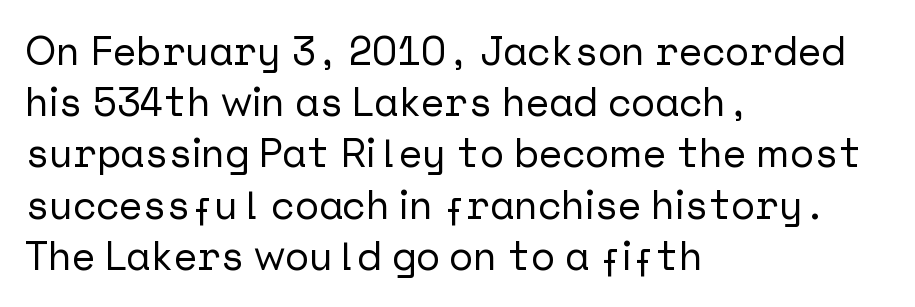
Q: Is the text italic (slanted)? A: No, it is upright.
Q: Is the typeface a serif or a sans-serif typeface? A: Sans-serif.
Q: Is the text underlined? A: No.
Q: How is the paragraph aligned? A: Left-aligned.
Q: Is the spacing between letters normal or unusually wide? A: Normal.
Q: Is the spacing between lines tight, normal or loose? A: Normal.
Q: Width (condensed, normal, or wide)? A: Normal.
Q: Stroke contrast? A: Low.
Q: x-height? A: Medium.
